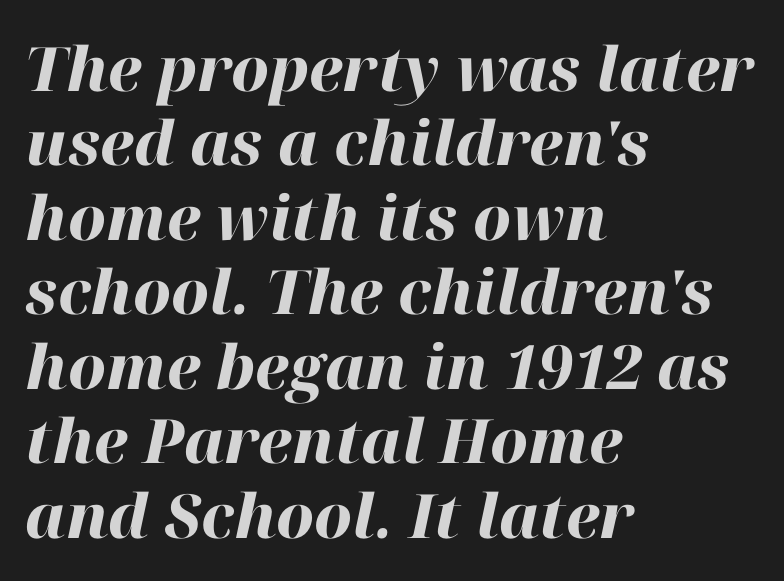
{"italic": "yes", "lean": "right", "slant_degrees": 12, "bold": "yes", "weight": "heavy", "width": "normal", "stroke_contrast": "high", "x_height": "medium", "monospaced": "no", "underline": "no", "align": "left", "line_spacing_ratio": 1.22, "letter_spacing": "normal", "letter_spacing_em": 0.0, "glyph_px": 61}
